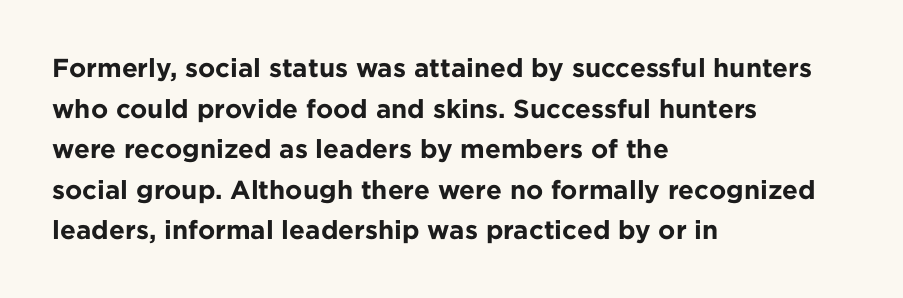
The image shows 26 px bold type, upright; set left-aligned, normal line spacing (1.56x), normal letter spacing, not underlined.
